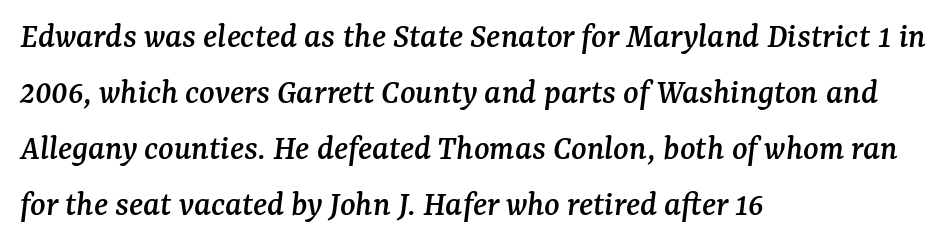
Q: Is the text italic (slanted)? A: Yes, it leans right by about 7 degrees.
Q: Is the typeface a serif or a sans-serif typeface? A: Serif.
Q: Is the text underlined? A: No.
Q: How is the paragraph aligned? A: Left-aligned.
Q: Is the spacing between letters normal or unusually wide? A: Normal.
Q: Is the spacing between lines tight, normal or loose? A: Normal.
Q: Width (condensed, normal, or wide)? A: Normal.
Q: Stroke contrast? A: Medium.
Q: x-height? A: Medium.
Q: Monospaced? A: No.
